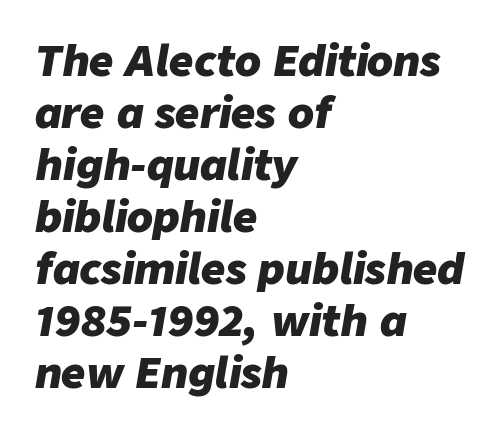
Q: Is the text bold? A: Yes.
Q: Is the text italic (slanted)? A: Yes, it leans right by about 9 degrees.
Q: Is the text underlined? A: No.
Q: How is the paragraph aligned? A: Left-aligned.
Q: Is the spacing between letters normal or unusually wide? A: Normal.
Q: Width (condensed, normal, or wide)? A: Normal.
Q: Stroke contrast? A: Low.
Q: x-height? A: Medium.
Q: Monospaced? A: No.
